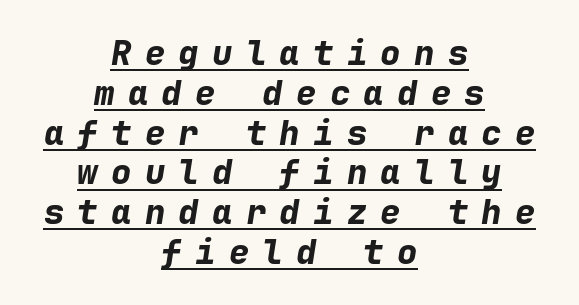
Q: Is the text bold? A: Yes.
Q: Is the text italic (slanted)? A: Yes, it leans right by about 9 degrees.
Q: Is the text underlined? A: Yes.
Q: How is the paragraph aligned? A: Centered.
Q: Is the spacing between letters normal or unusually wide? A: Unusually wide.
Q: Width (condensed, normal, or wide)? A: Normal.
Q: Stroke contrast? A: Low.
Q: x-height? A: Medium.
Q: Monospaced? A: Yes.
